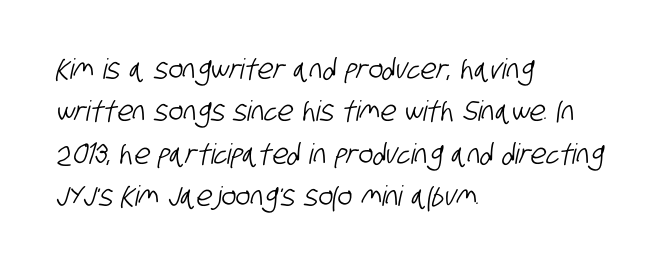
{"serif": "no", "width": "condensed", "stroke_contrast": "low", "x_height": "large", "monospaced": "no", "underline": "no", "align": "left", "line_spacing": "normal", "line_spacing_ratio": 1.51, "letter_spacing": "normal", "letter_spacing_em": 0.0, "glyph_px": 28}
